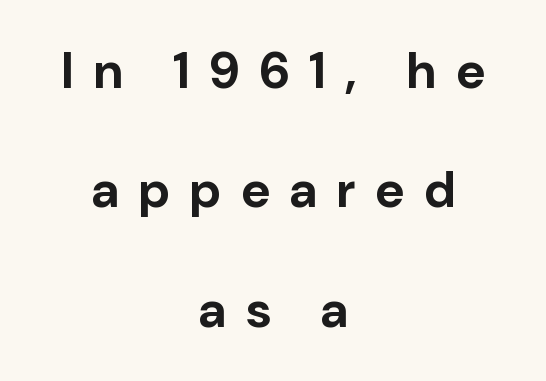
How heavy is the stroke? Heavy — this is a bold. These lines were composed using upright roman letters. Looks like regular typesetting: each glyph gets only the width it needs. Each row of text sits above clean, open space.
